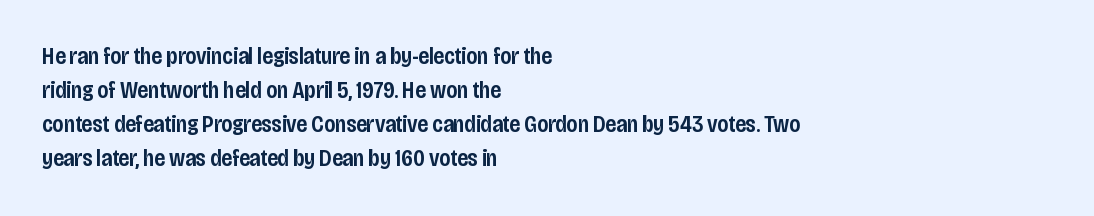
{"italic": "no", "bold": "semi", "underline": "no", "align": "left", "line_spacing": "normal", "line_spacing_ratio": 1.48, "letter_spacing": "normal", "letter_spacing_em": 0.0, "glyph_px": 23}
